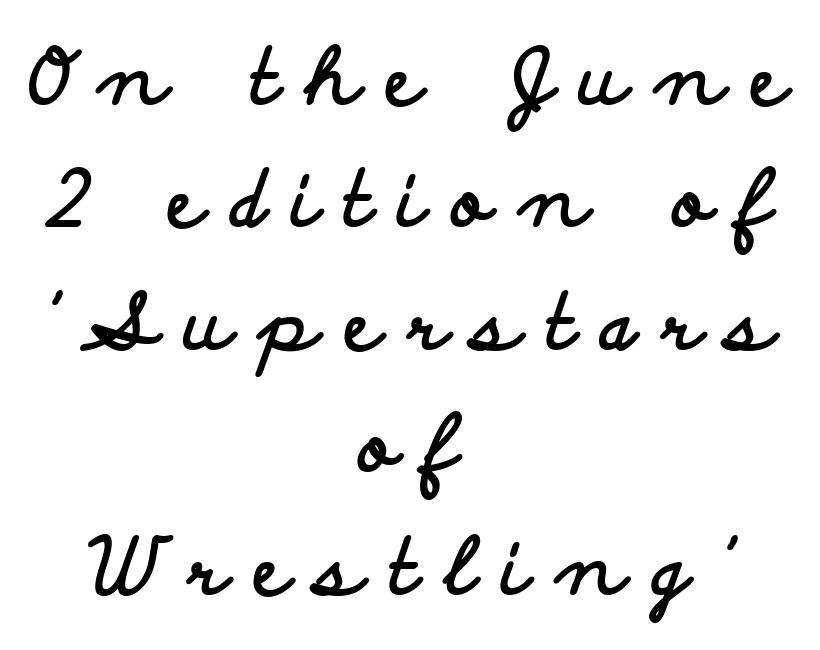
The image shows 77 px bold, wide sans-serif type; set centered, normal line spacing (1.59x), unusually wide letter spacing (+0.35 em), not underlined; low stroke contrast and a small x-height.
